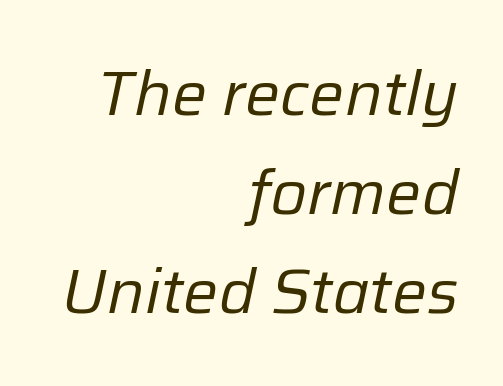
The image shows 62 px regular-weight type, italic (leaning right); set right-aligned, normal line spacing (1.6x), normal letter spacing, not underlined; low stroke contrast and a medium x-height.
